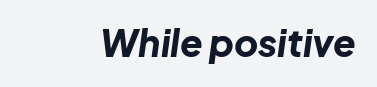
The image shows 37 px bold type, italic (leaning right); set normal letter spacing, not underlined; low stroke contrast and a medium x-height.
